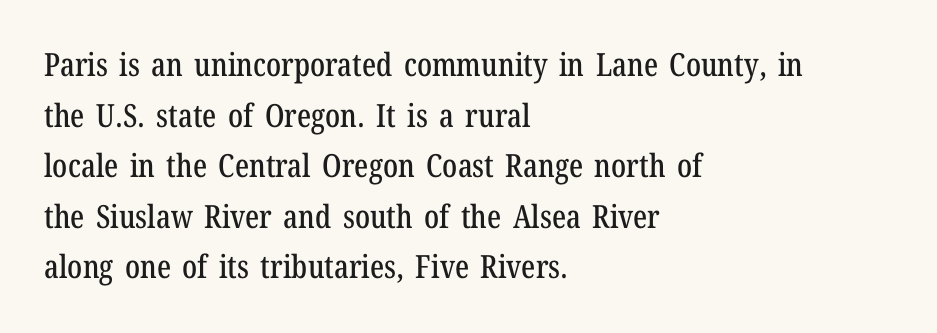
{"serif": "yes", "italic": "no", "width": "condensed", "stroke_contrast": "low", "x_height": "medium", "monospaced": "no", "underline": "no", "align": "left", "line_spacing": "normal", "line_spacing_ratio": 1.58, "letter_spacing": "normal", "letter_spacing_em": 0.0, "glyph_px": 32}
